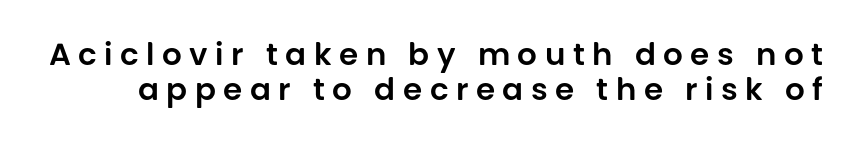
The image shows 31 px sans-serif type, upright; set tight line spacing (1.12x), unusually wide letter spacing (+0.24 em), not underlined; low stroke contrast and a large x-height.
